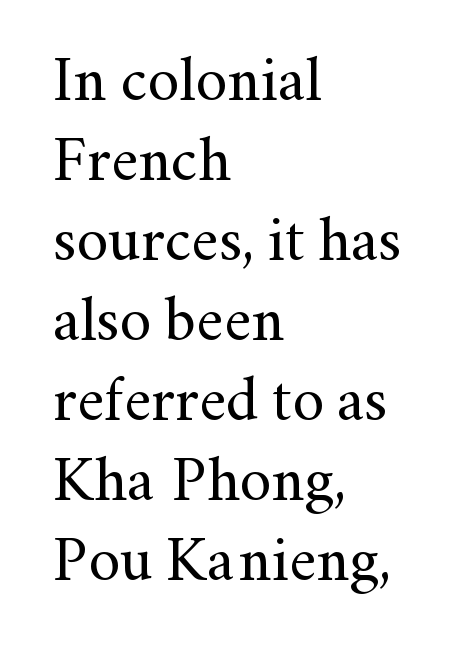
Spacing verdict: proportional, widths tailored to each character. The gaps between neighbouring characters are ordinary and unremarkable. Just letters on the line, the space beneath them empty. This block has exactly the height ordinary leading produces. The letters stand straight up with perfectly vertical stems. Each stroke keeps to a modest, everyday thickness or less.
